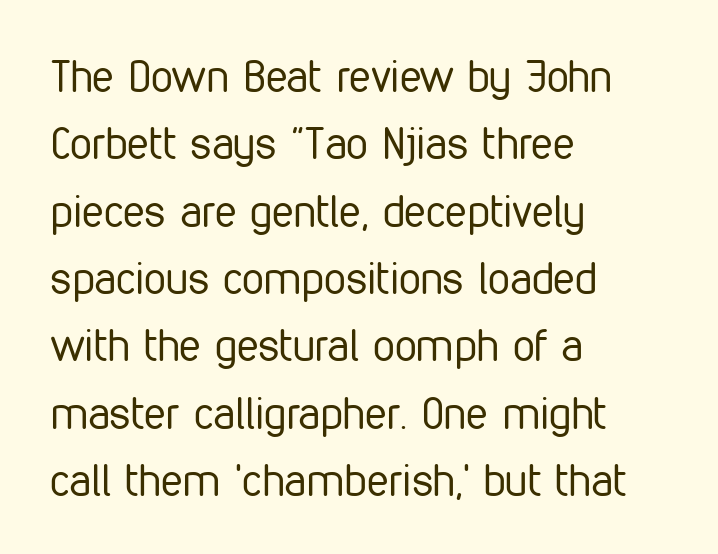
The image shows 44 px regular-weight, condensed sans-serif type, upright; set left-aligned, normal line spacing (1.53x), normal letter spacing, not underlined; low stroke contrast and a medium x-height.
